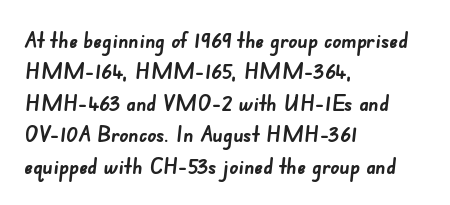
Q: Is the text bold? A: Yes.
Q: Is the text underlined? A: No.
Q: How is the paragraph aligned? A: Left-aligned.
Q: Is the spacing between letters normal or unusually wide? A: Normal.
Q: Is the spacing between lines tight, normal or loose? A: Normal.
